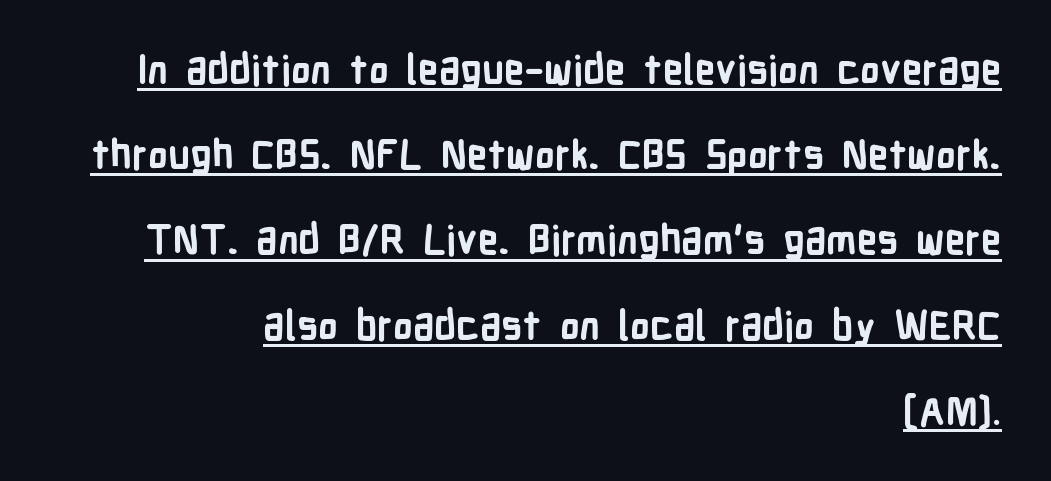
Q: Is the text bold? A: Yes.
Q: Is the text italic (slanted)? A: No, it is upright.
Q: Is the typeface a serif or a sans-serif typeface? A: Sans-serif.
Q: Is the text underlined? A: Yes.
Q: How is the paragraph aligned? A: Right-aligned.
Q: Is the spacing between letters normal or unusually wide? A: Normal.
Q: Is the spacing between lines tight, normal or loose? A: Loose.
Q: Width (condensed, normal, or wide)? A: Condensed.
Q: Stroke contrast? A: Low.
Q: x-height? A: Medium.
Q: Monospaced? A: No.
